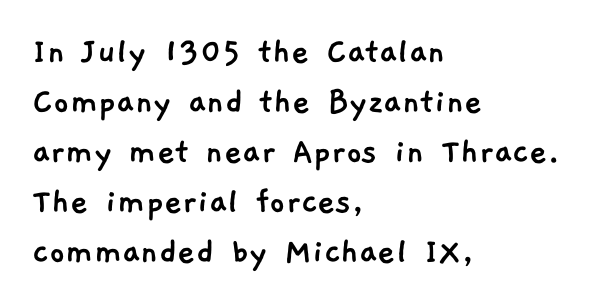
{"serif": "no", "width": "normal", "stroke_contrast": "low", "x_height": "medium", "monospaced": "no", "underline": "no", "align": "left", "line_spacing": "normal", "line_spacing_ratio": 1.28, "letter_spacing": "normal", "letter_spacing_em": 0.0, "glyph_px": 39}
